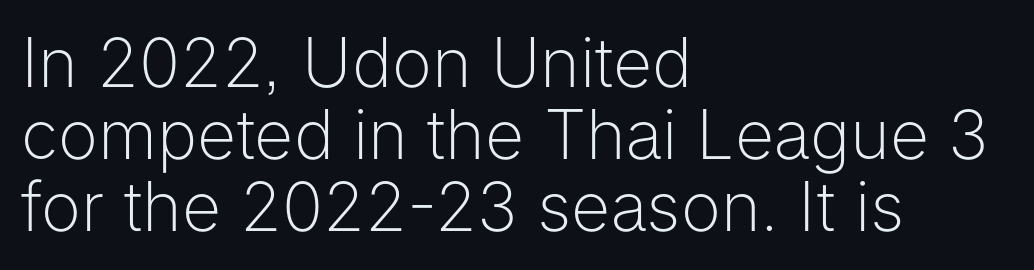
The image shows 68 px light sans-serif type, upright; set left-aligned, tight line spacing (1.06x), normal letter spacing, not underlined; low stroke contrast and a medium x-height.
